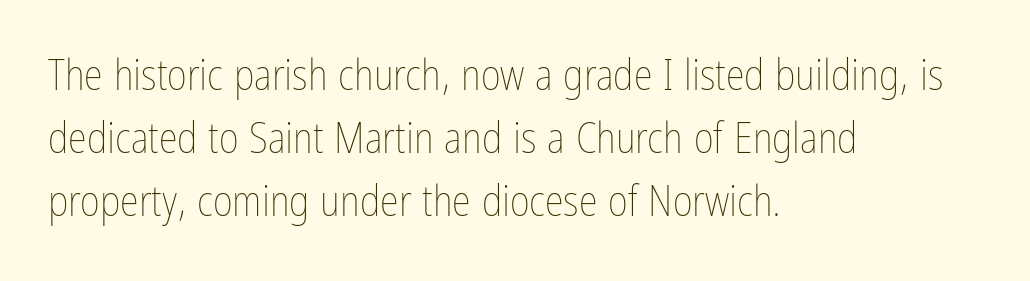
Q: Is the text bold? A: No.
Q: Is the text italic (slanted)? A: No, it is upright.
Q: Is the text underlined? A: No.
Q: How is the paragraph aligned? A: Left-aligned.
Q: Is the spacing between letters normal or unusually wide? A: Normal.
Q: Is the spacing between lines tight, normal or loose? A: Normal.
Q: Width (condensed, normal, or wide)? A: Condensed.
Q: Stroke contrast? A: Low.
Q: x-height? A: Medium.
Q: Monospaced? A: No.
